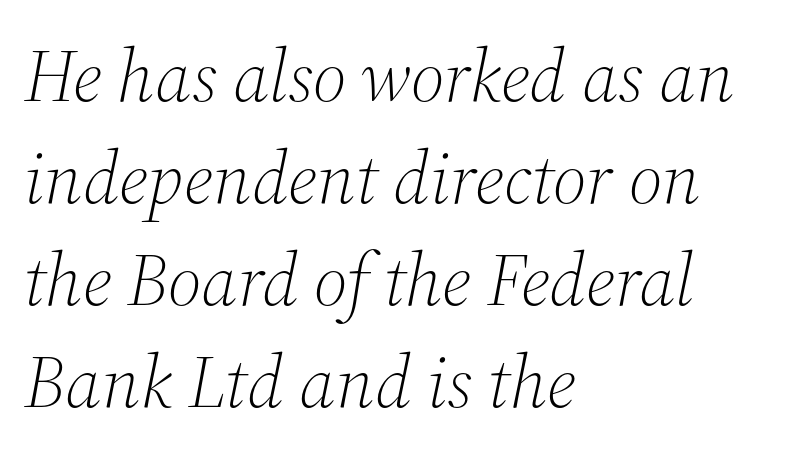
{"serif": "yes", "italic": "yes", "lean": "right", "slant_degrees": 12, "bold": "no", "weight": "light", "width": "normal", "stroke_contrast": "medium", "x_height": "medium", "monospaced": "no", "underline": "no", "align": "left", "line_spacing": "normal", "line_spacing_ratio": 1.38, "letter_spacing": "normal", "letter_spacing_em": 0.0, "glyph_px": 74}
